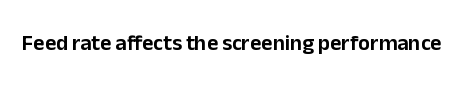
{"italic": "no", "underline": "no", "letter_spacing": "normal", "letter_spacing_em": 0.0, "glyph_px": 22}
